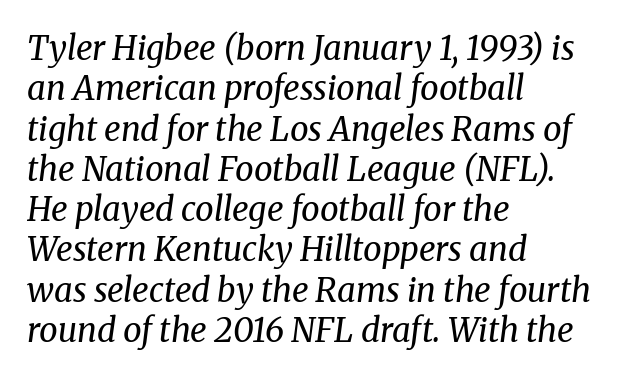
The image shows 33 px regular-weight serif type, italic (leaning right); set left-aligned, line spacing 1.22x, normal letter spacing, not underlined; medium stroke contrast and a medium x-height.
